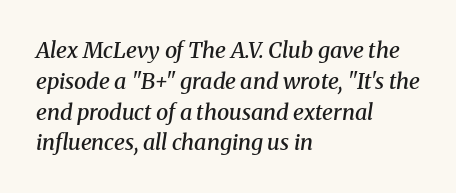
Vertically, the passage feels balanced, rows spaced as you'd expect. Observe the ordinary spacing: letters are neighbours, not strangers. If you drew a ruler down the left edge, every line would touch it. Students, this is semibold: more ink than regular, less than bold.
